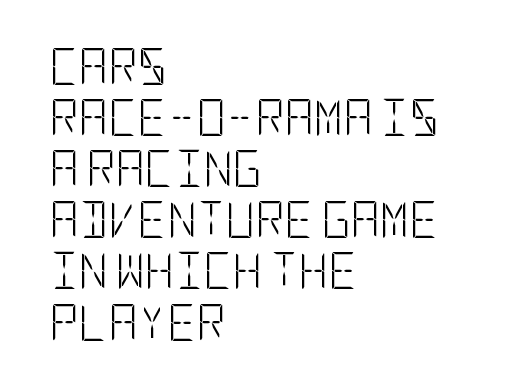
Notice how the stems are strictly vertical — no italics here. The words here are not underlined. The space between consecutive lines is moderate. The font family rendered here belongs to the sans-serif group. Layout note: lines flush left. Each word holds together tightly as a unit, with standard inter-letter gaps.
